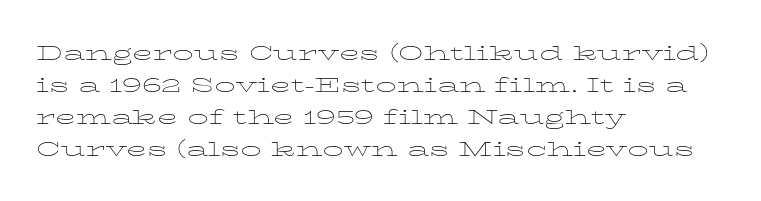
{"italic": "no", "bold": "no", "underline": "no", "align": "left", "line_spacing": "normal", "line_spacing_ratio": 1.52, "letter_spacing": "normal", "letter_spacing_em": 0.0, "glyph_px": 21}
